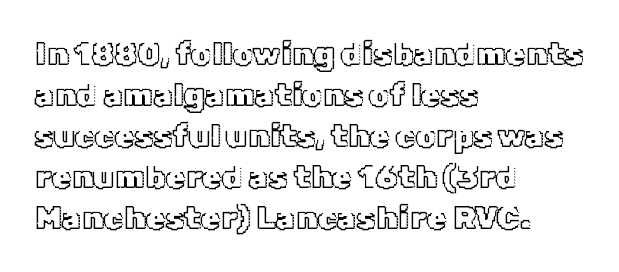
The image shows 32 px text type, upright; set left-aligned, normal line spacing (1.28x), normal letter spacing, not underlined; a medium x-height.
